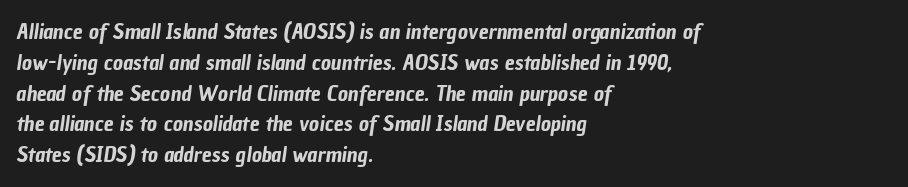
Q: Is the text underlined? A: No.
Q: How is the paragraph aligned? A: Left-aligned.
Q: Is the spacing between letters normal or unusually wide? A: Normal.
Q: Is the spacing between lines tight, normal or loose? A: Normal.
